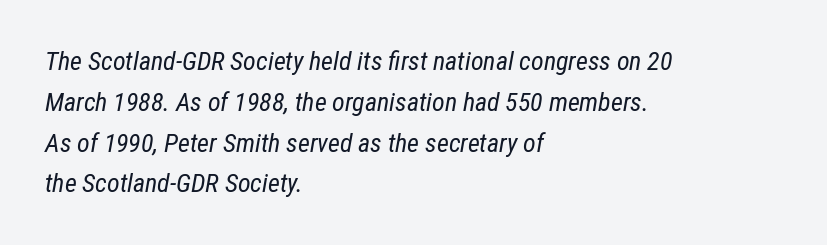
Nobody drew a line under any word here. Casual observation: everything's shoved over to the left. This sample keeps an unexceptional amount of space between lines. Look at the tracking — it's just the regular setting, nothing added. Compared with ordinary roman type, these characters are visibly tilted.
